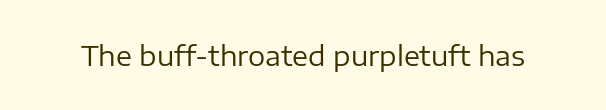
The image shows 27 px text type, upright; set normal letter spacing, not underlined.
